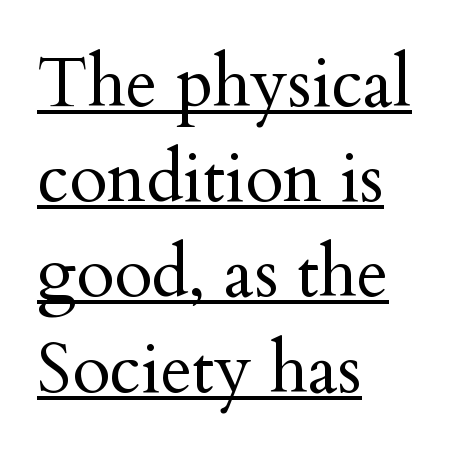
These lines are composed in type with serifs. Vertical spacing — default. The paragraph has a hard left edge and a soft right edge. Caption: lettering with a line underneath. Compared with typical body copy, the letter spacing here is the same. Proportional: the letters do not fall into vertical columns.
